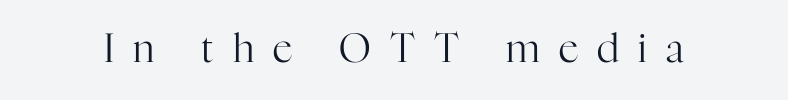
Note: serifs present on the glyphs. The axis of the letterforms is exactly vertical. Words appear elongated and porous because spacing is wide. The face used here is proportionally spaced, like ordinary book or web type. Stroke thickness stays within the range of a standard reading face or lighter.
